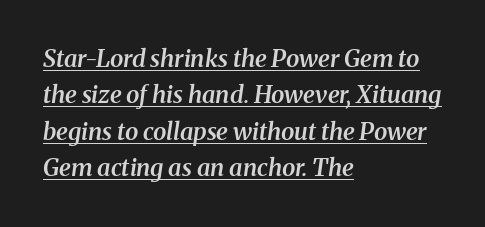
{"italic": "yes", "lean": "right", "slant_degrees": 8, "bold": "semi", "underline": "yes", "align": "left", "line_spacing": "normal", "line_spacing_ratio": 1.52, "letter_spacing": "normal", "letter_spacing_em": 0.0, "glyph_px": 24}
